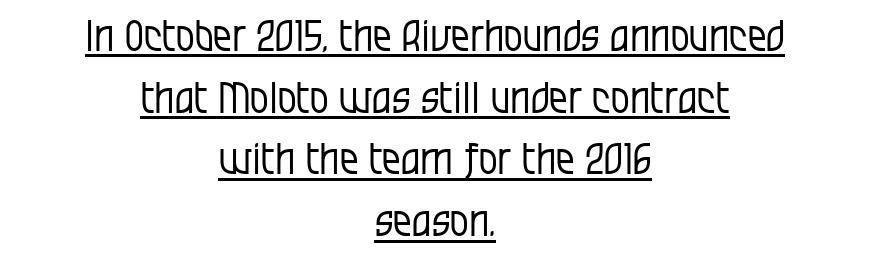
The image shows 42 px regular-weight, condensed sans-serif type, upright; set centered, normal line spacing (1.47x), normal letter spacing, underlined; low stroke contrast and a large x-height.
